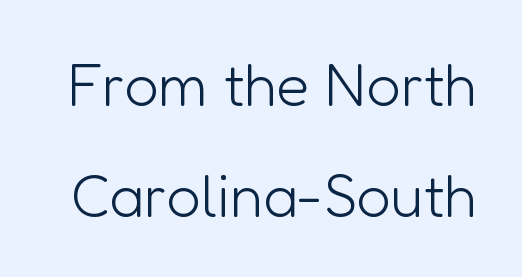
Q: Is the text bold? A: No.
Q: Is the text italic (slanted)? A: No, it is upright.
Q: Is the typeface a serif or a sans-serif typeface? A: Sans-serif.
Q: Is the text underlined? A: No.
Q: Is the spacing between letters normal or unusually wide? A: Normal.
Q: Width (condensed, normal, or wide)? A: Normal.
Q: Stroke contrast? A: Low.
Q: x-height? A: Medium.
Q: Monospaced? A: No.
